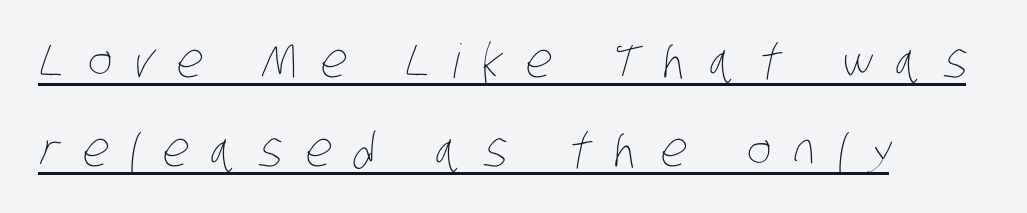
{"bold": "no", "weight": "thin", "width": "condensed", "stroke_contrast": "low", "x_height": "large", "monospaced": "no", "underline": "yes", "align": "left", "line_spacing_ratio": 1.89, "letter_spacing": "wide", "letter_spacing_em": 0.48, "glyph_px": 47}
